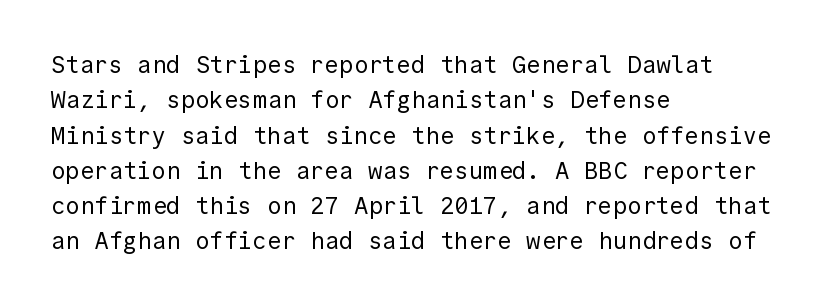
Tracking value appears to be zero — textbook default spacing. Posture: straight, roman, zero tilt. Leftover space on each line is placed entirely after the last word. This is not heavy type; no bold has been used.
